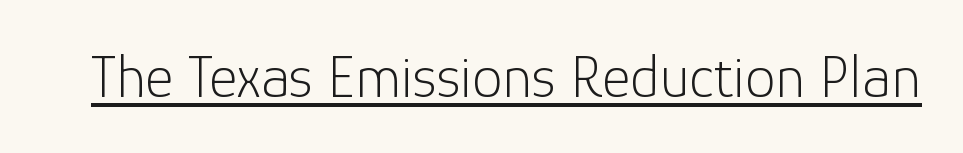
Q: Is the text bold? A: No.
Q: Is the text italic (slanted)? A: No, it is upright.
Q: Is the typeface a serif or a sans-serif typeface? A: Sans-serif.
Q: Is the text underlined? A: Yes.
Q: Is the spacing between letters normal or unusually wide? A: Normal.
Q: Width (condensed, normal, or wide)? A: Normal.
Q: Stroke contrast? A: Low.
Q: x-height? A: Medium.
Q: Monospaced? A: No.
